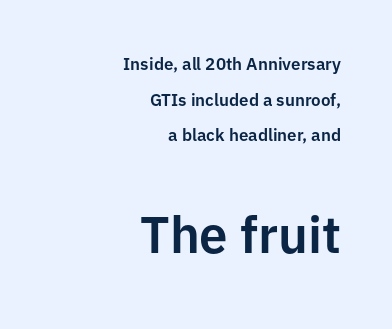
Q: Is the text italic (slanted)? A: No, it is upright.
Q: Is the typeface a serif or a sans-serif typeface? A: Sans-serif.
Q: Is the text underlined? A: No.
Q: How is the paragraph aligned? A: Right-aligned.
Q: Is the spacing between letters normal or unusually wide? A: Normal.
Q: Is the spacing between lines tight, normal or loose? A: Loose.
Q: Which block of text is set in a larger size, the first (top) or the second (bottom)? A: The second (bottom) one.
Q: Width (condensed, normal, or wide)? A: Normal.
Q: Stroke contrast? A: Low.
Q: x-height? A: Medium.
Q: Monospaced? A: No.
